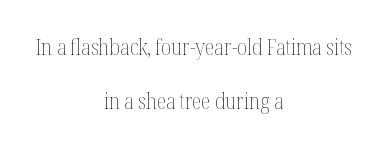
Students, observe: this is what heavily led, spacious text looks like. Weight: regular or lighter. A roman cut, with each character standing at attention. Underlining? Definitely not there. The rendering positions every line midway between the sides. Short note: letters normally spaced.
